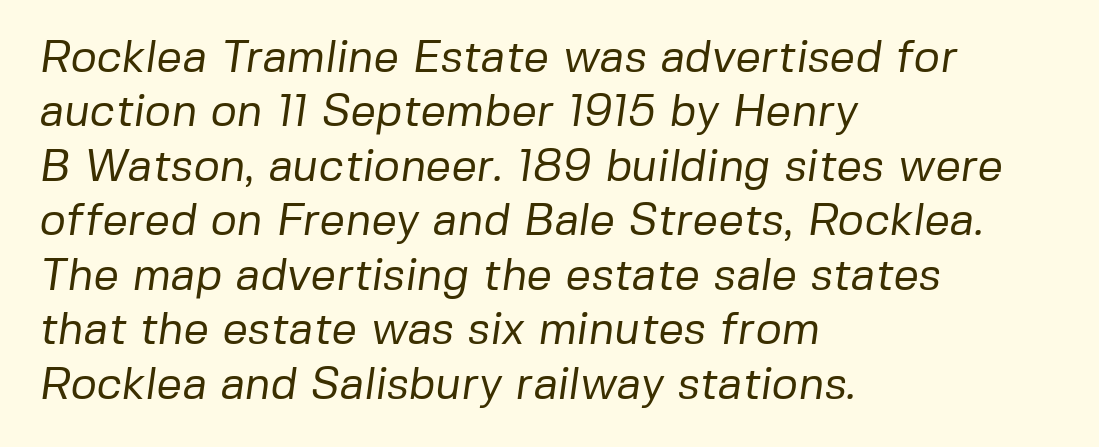
One-word summary of the alignment: left. Think of a printed novel: that variable character pitch is what you see here. The text was rendered using a sans face with plain stroke endings. Letter spacing: default. Letters have the restrained weight of plain body copy at most. Nobody drew a line under any word here.
